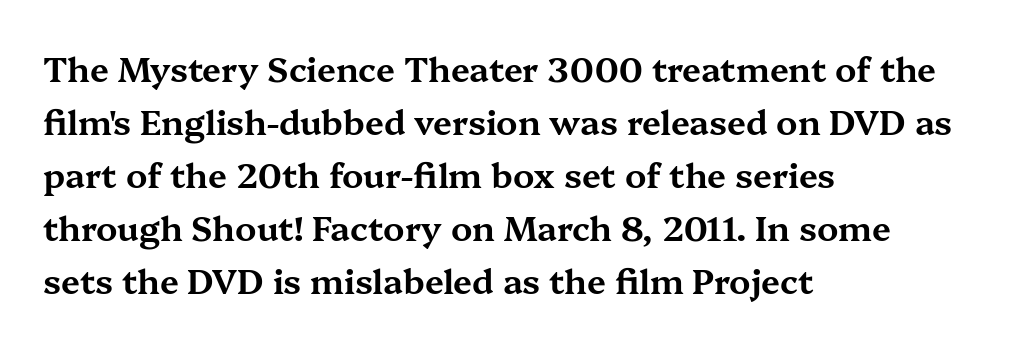
The image shows 34 px wide serif type, upright; set left-aligned, normal line spacing (1.56x), normal letter spacing, not underlined; medium stroke contrast and a medium x-height.
